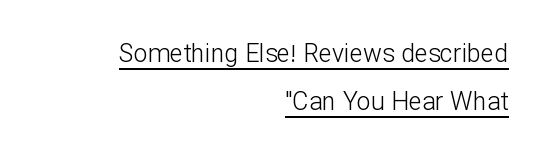
The image shows 25 px text type, upright; set right-aligned, loose line spacing (1.93x), normal letter spacing, underlined.
